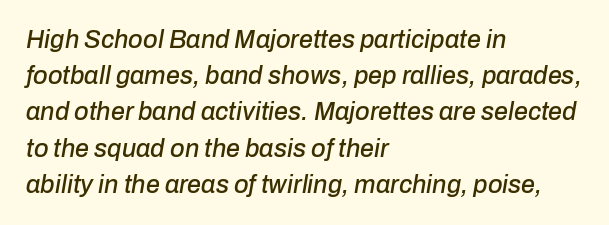
Casual observation: everything's shoved over to the left. Notice how the stems are inclined rather than vertical — that's the hallmark of italics. Reading down the column, the eye jumps a familiar distance to each next line. Plain, unruled lines of type.
